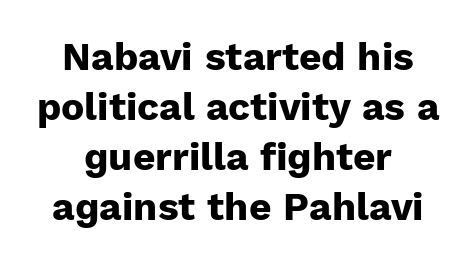
{"serif": "no", "italic": "no", "bold": "yes", "weight": "heavy", "width": "normal", "stroke_contrast": "low", "x_height": "medium", "monospaced": "no", "underline": "no", "align": "center", "line_spacing": "normal", "line_spacing_ratio": 1.28, "letter_spacing": "normal", "letter_spacing_em": 0.0, "glyph_px": 39}
